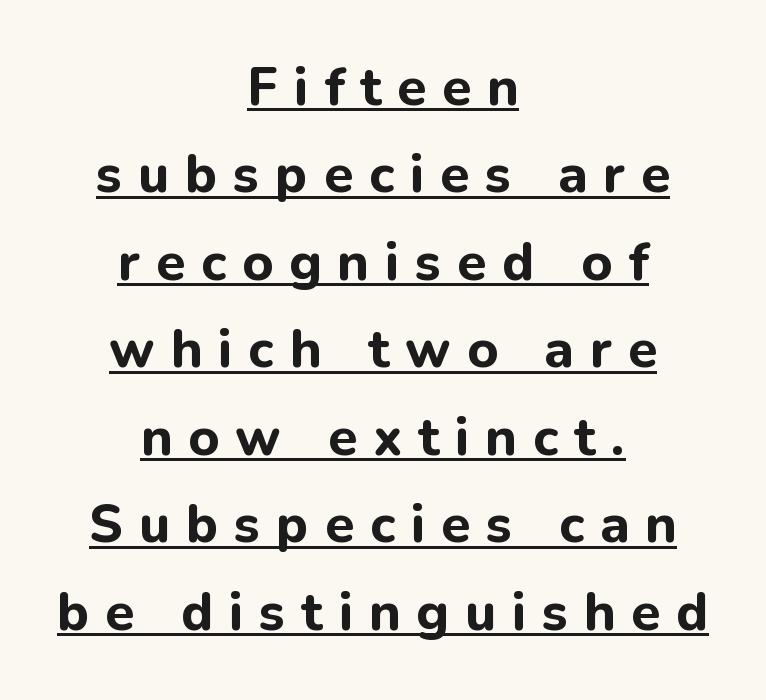
A sans-serif font was chosen for this passage. The tracking jumps out immediately: characters are airy and widely separated. How heavy is the stroke? Heavy — this is a bold. The space between consecutive lines is moderate. The passage is arranged like a title page — every line centered. Italic? Not at all — the glyphs are vertical.
